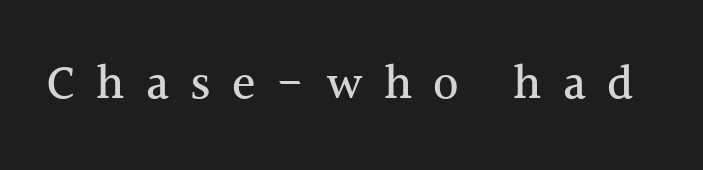
Q: Is the text italic (slanted)? A: No, it is upright.
Q: Is the typeface a serif or a sans-serif typeface? A: Serif.
Q: Is the text underlined? A: No.
Q: Is the spacing between letters normal or unusually wide? A: Unusually wide.
Q: Width (condensed, normal, or wide)? A: Normal.
Q: x-height? A: Medium.
Q: Monospaced? A: No.
